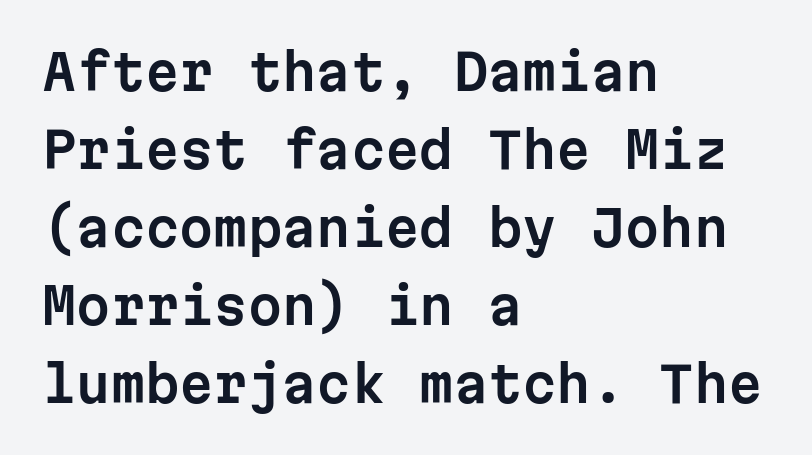
{"serif": "no", "italic": "no", "width": "normal", "stroke_contrast": "low", "x_height": "medium", "monospaced": "yes", "underline": "no", "align": "left", "line_spacing": "normal", "line_spacing_ratio": 1.59, "letter_spacing": "normal", "letter_spacing_em": 0.0, "glyph_px": 49}
